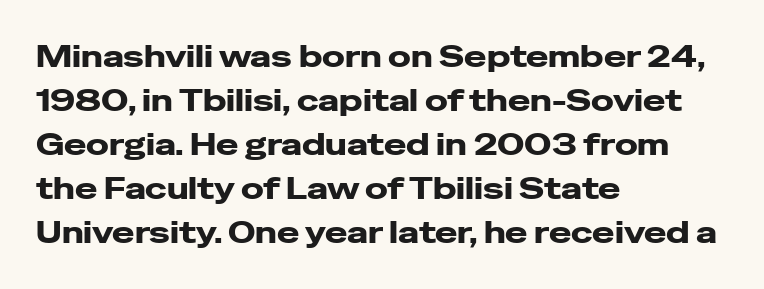
Q: Is the text bold? A: Yes.
Q: Is the text italic (slanted)? A: No, it is upright.
Q: Is the typeface a serif or a sans-serif typeface? A: Sans-serif.
Q: Is the text underlined? A: No.
Q: How is the paragraph aligned? A: Left-aligned.
Q: Is the spacing between letters normal or unusually wide? A: Normal.
Q: Is the spacing between lines tight, normal or loose? A: Normal.
Q: Width (condensed, normal, or wide)? A: Wide.
Q: Stroke contrast? A: Low.
Q: x-height? A: Medium.
Q: Monospaced? A: No.
